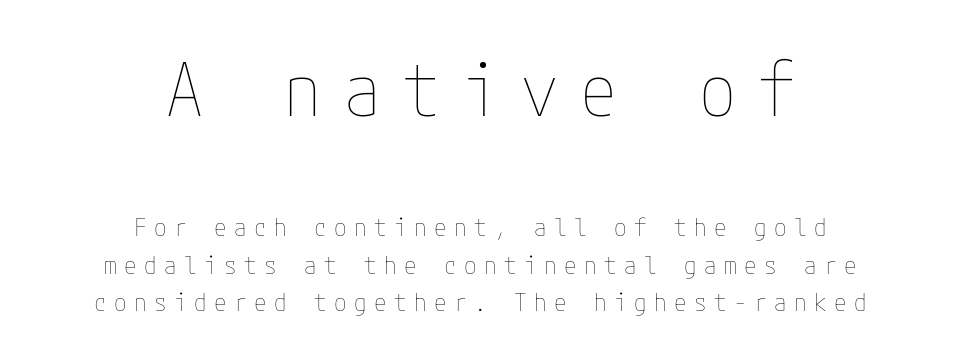
Q: Is the text bold? A: No.
Q: Is the text italic (slanted)? A: No, it is upright.
Q: Is the text underlined? A: No.
Q: How is the paragraph aligned? A: Centered.
Q: Is the spacing between letters normal or unusually wide? A: Unusually wide.
Q: Is the spacing between lines tight, normal or loose? A: Normal.
Q: Which block of text is set in a larger size, the first (top) or the second (bottom)? A: The first (top) one.
Q: Width (condensed, normal, or wide)? A: Condensed.
Q: Stroke contrast? A: Low.
Q: x-height? A: Medium.
